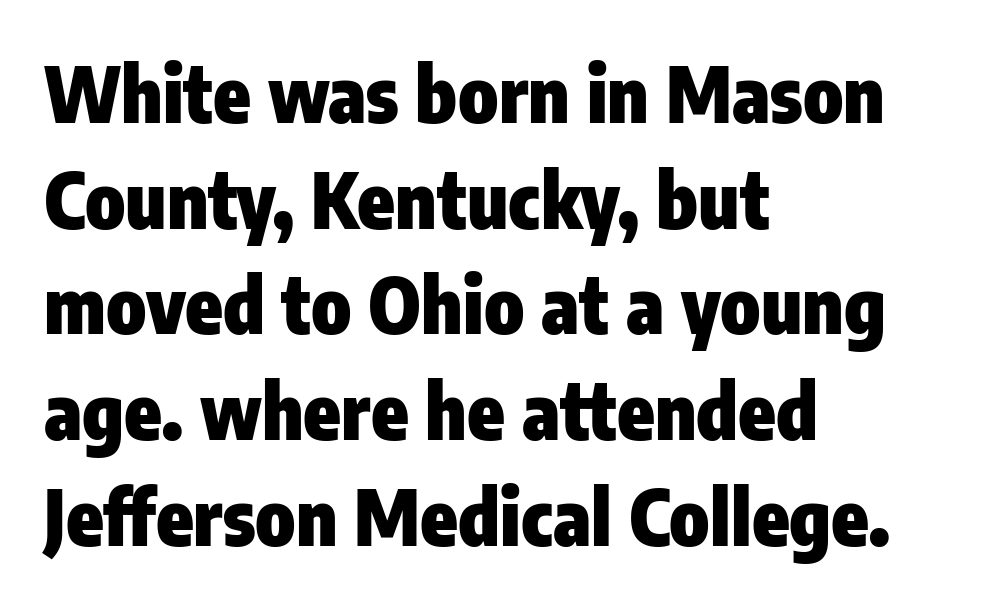
{"serif": "no", "italic": "no", "bold": "yes", "weight": "heavy", "width": "condensed", "stroke_contrast": "low", "x_height": "medium", "monospaced": "no", "underline": "no", "align": "left", "line_spacing": "normal", "line_spacing_ratio": 1.39, "letter_spacing": "normal", "letter_spacing_em": 0.0, "glyph_px": 76}
